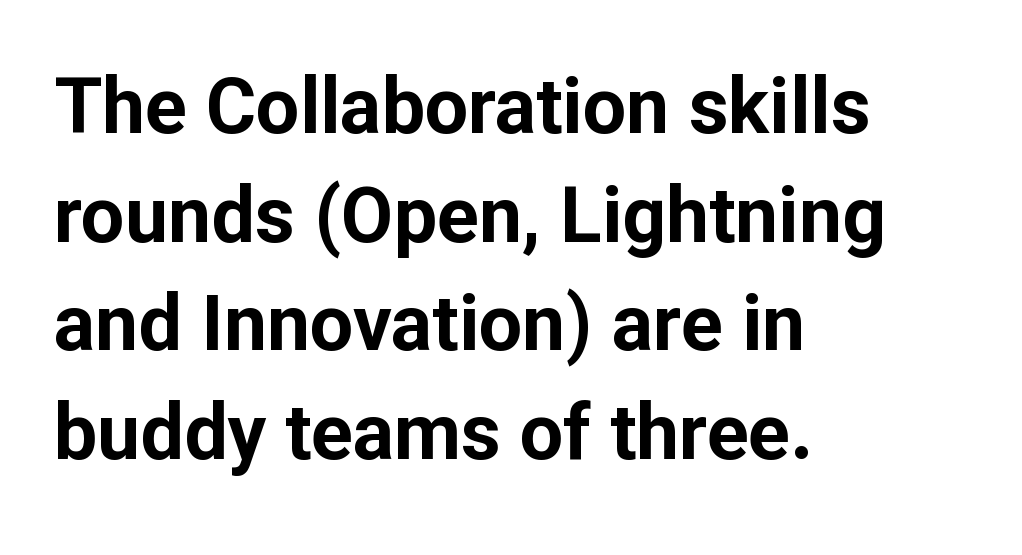
{"serif": "no", "italic": "no", "bold": "yes", "weight": "bold", "width": "normal", "stroke_contrast": "low", "x_height": "medium", "monospaced": "no", "underline": "no", "align": "left", "line_spacing": "normal", "line_spacing_ratio": 1.41, "letter_spacing": "normal", "letter_spacing_em": 0.0, "glyph_px": 77}
